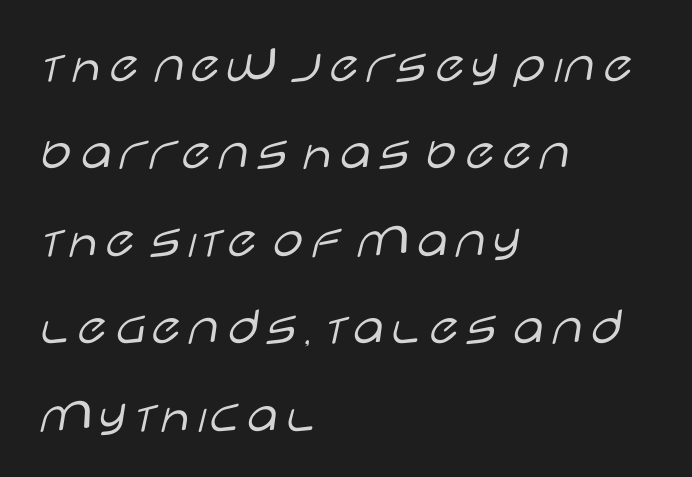
Q: Is the text bold? A: No.
Q: Is the text italic (slanted)? A: Yes.
Q: Is the typeface a serif or a sans-serif typeface? A: Sans-serif.
Q: Is the text underlined? A: No.
Q: How is the paragraph aligned? A: Left-aligned.
Q: Is the spacing between letters normal or unusually wide? A: Normal.
Q: Is the spacing between lines tight, normal or loose? A: Normal.
Q: Width (condensed, normal, or wide)? A: Wide.
Q: Stroke contrast? A: Low.
Q: x-height? A: Large.
Q: Monospaced? A: No.
